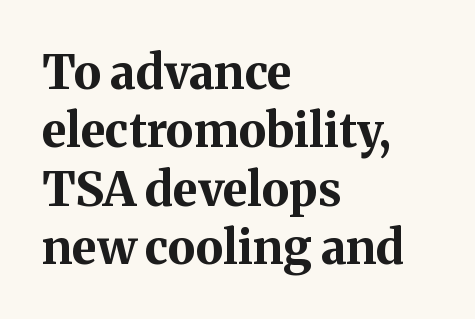
Q: Is the text bold? A: Yes.
Q: Is the text italic (slanted)? A: No, it is upright.
Q: Is the typeface a serif or a sans-serif typeface? A: Serif.
Q: Is the text underlined? A: No.
Q: How is the paragraph aligned? A: Left-aligned.
Q: Is the spacing between letters normal or unusually wide? A: Normal.
Q: Width (condensed, normal, or wide)? A: Normal.
Q: Stroke contrast? A: Medium.
Q: x-height? A: Medium.
Q: Monospaced? A: No.
